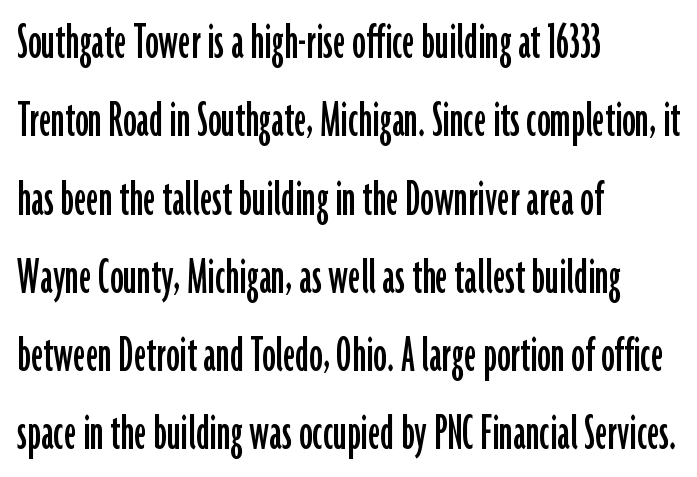
The image shows 54 px condensed sans-serif type, upright; set left-aligned, normal line spacing (1.45x), normal letter spacing, not underlined; low stroke contrast and a medium x-height.
